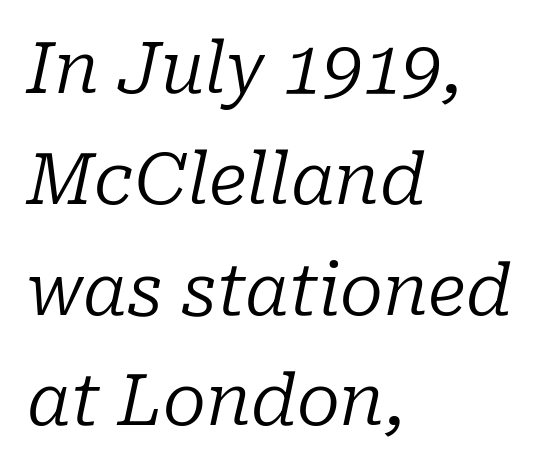
The image shows 71 px regular-weight serif type, italic (leaning right); set left-aligned, normal line spacing (1.56x), normal letter spacing, not underlined; low stroke contrast and a medium x-height.
